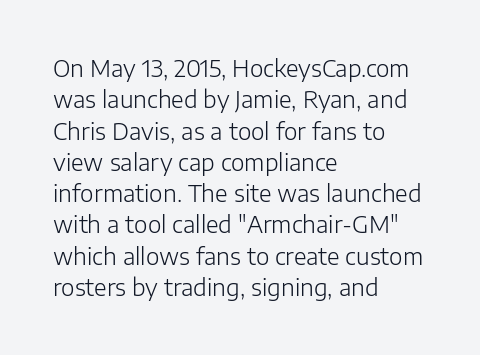
Q: Is the text bold? A: No.
Q: Is the text italic (slanted)? A: No, it is upright.
Q: Is the text underlined? A: No.
Q: How is the paragraph aligned? A: Left-aligned.
Q: Is the spacing between letters normal or unusually wide? A: Normal.
Q: Is the spacing between lines tight, normal or loose? A: Normal.
